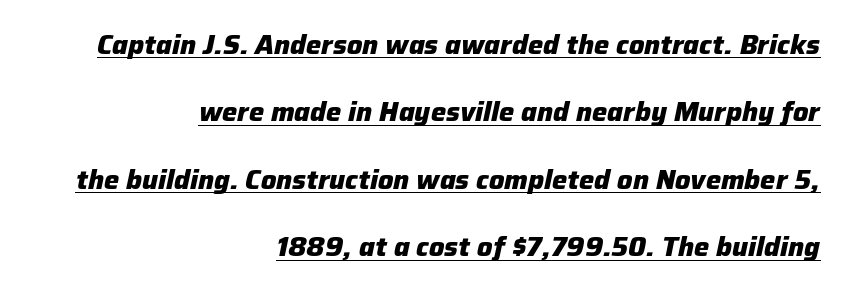
Q: Is the text bold? A: Yes.
Q: Is the text italic (slanted)? A: Yes, it leans right by about 12 degrees.
Q: Is the text underlined? A: Yes.
Q: How is the paragraph aligned? A: Right-aligned.
Q: Is the spacing between letters normal or unusually wide? A: Normal.
Q: Is the spacing between lines tight, normal or loose? A: Loose.
